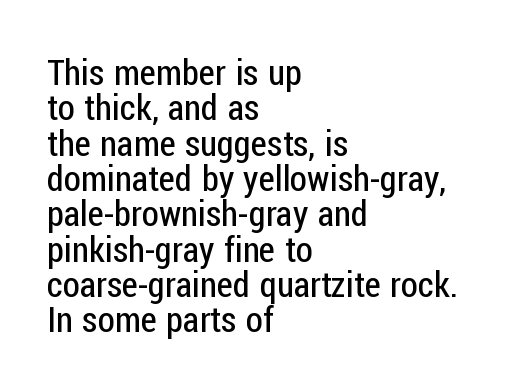
{"serif": "no", "italic": "no", "bold": "no", "weight": "regular", "width": "condensed", "stroke_contrast": "low", "x_height": "medium", "monospaced": "no", "underline": "no", "align": "left", "line_spacing": "tight", "line_spacing_ratio": 1.01, "letter_spacing": "normal", "letter_spacing_em": 0.0, "glyph_px": 35}
